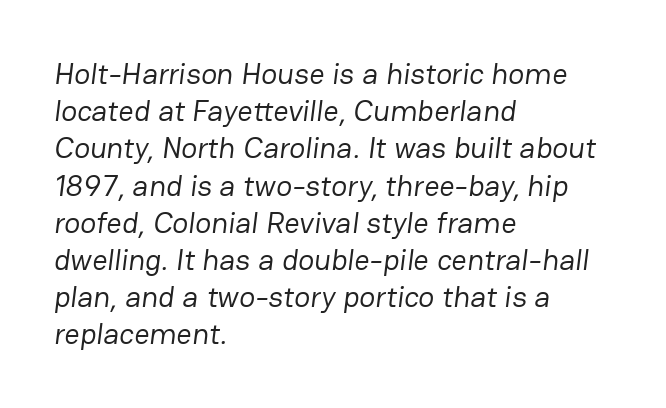
Q: Is the text bold? A: No.
Q: Is the typeface a serif or a sans-serif typeface? A: Sans-serif.
Q: Is the text underlined? A: No.
Q: How is the paragraph aligned? A: Left-aligned.
Q: Is the spacing between letters normal or unusually wide? A: Normal.
Q: Width (condensed, normal, or wide)? A: Normal.
Q: Stroke contrast? A: Low.
Q: x-height? A: Medium.
Q: Monospaced? A: No.
